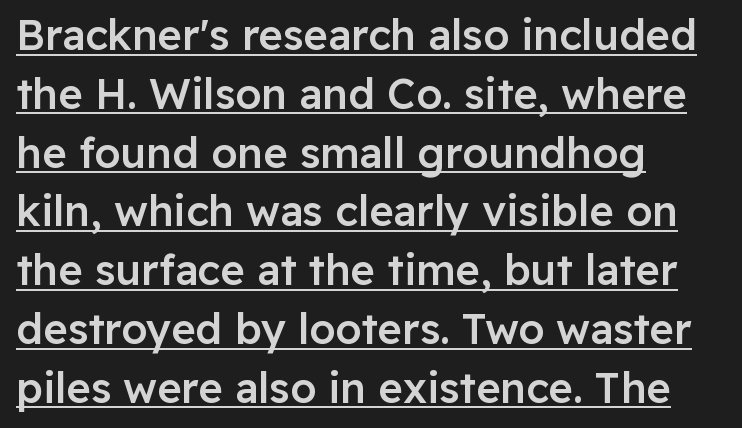
Line beginnings align vertically; line endings do not. Caption: lettering with a line underneath. The characters look somewhat weighty, a semibold short of true bold. Typographically, this falls in the sans-serif category.
